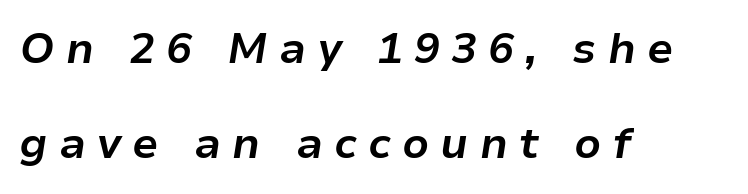
Q: Is the text bold? A: Yes.
Q: Is the text italic (slanted)? A: Yes, it leans right by about 9 degrees.
Q: Is the text underlined? A: No.
Q: How is the paragraph aligned? A: Left-aligned.
Q: Is the spacing between letters normal or unusually wide? A: Unusually wide.
Q: Is the spacing between lines tight, normal or loose? A: Loose.
Q: Width (condensed, normal, or wide)? A: Normal.
Q: Stroke contrast? A: Low.
Q: x-height? A: Medium.
Q: Monospaced? A: No.
